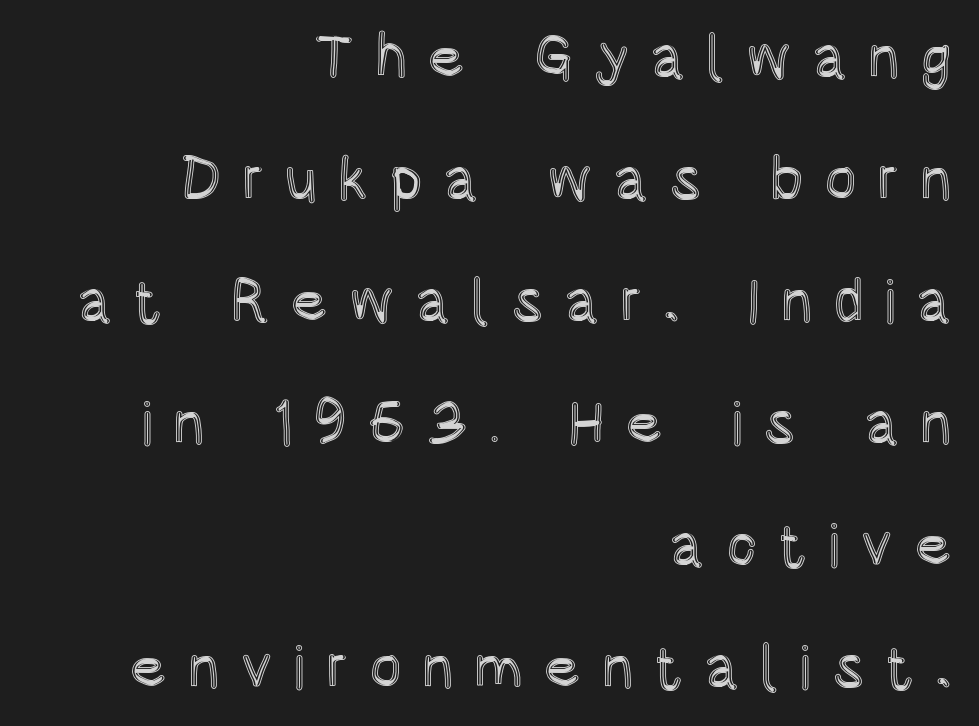
The tracking jumps out immediately: characters are airy and widely separated. The passage shown is typed in a proportional face where columns would drift. Quick note: interline space is abundant. No italicization has been applied; the sample stays upright.
